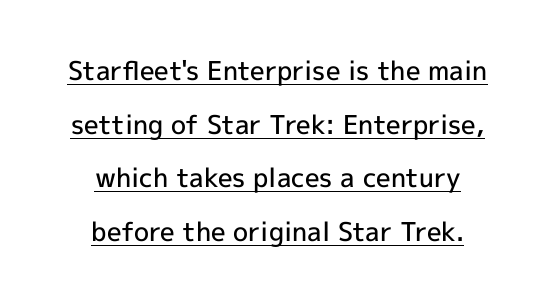
Q: Is the text bold? A: Semi-bold.
Q: Is the text italic (slanted)? A: No, it is upright.
Q: Is the text underlined? A: Yes.
Q: How is the paragraph aligned? A: Centered.
Q: Is the spacing between letters normal or unusually wide? A: Normal.
Q: Is the spacing between lines tight, normal or loose? A: Loose.
